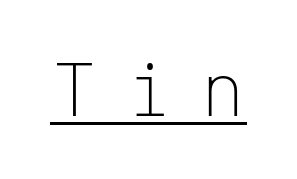
{"serif": "no", "italic": "no", "bold": "no", "weight": "light", "width": "normal", "stroke_contrast": "low", "x_height": "medium", "monospaced": "yes", "underline": "yes", "letter_spacing": "wide", "letter_spacing_em": 0.41, "glyph_px": 67}
